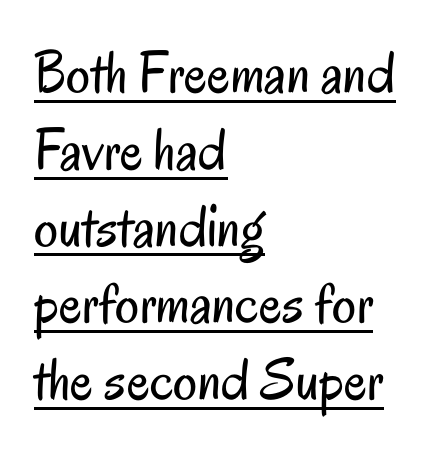
Horizontally, the lines are justified to the leading edge only. This is underlined copy, the kind a proofreader might mark for attention. Compared with a typical body face, this is equally light or lighter still. Characters remain perfectly vertical along every line. What kind of face is this? One without serifs — a sans. A typesetter would call this leading conventional body-copy spacing.
